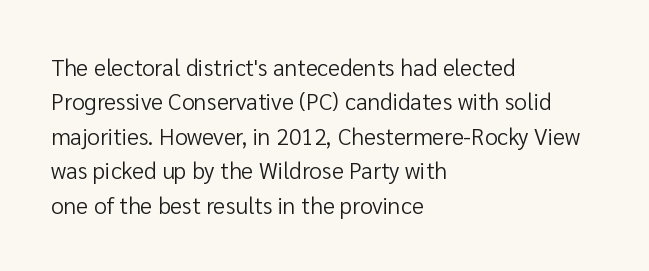
{"italic": "no", "bold": "no", "underline": "no", "align": "left", "line_spacing": "normal", "line_spacing_ratio": 1.5, "letter_spacing": "normal", "letter_spacing_em": 0.0, "glyph_px": 23}
